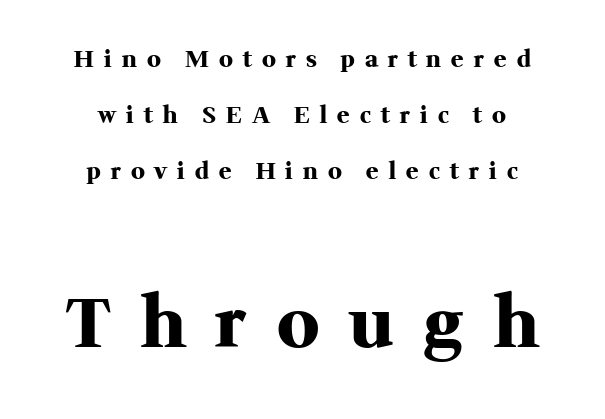
The image shows 70 px heavy serif type, upright; set centered, loose line spacing (2.44x), unusually wide letter spacing (+0.44 em), not underlined; the second (bottom) block is 3.04x larger; medium stroke contrast and a medium x-height.
